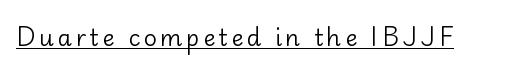
Upright lettering throughout. Honestly, the underline is the first thing you notice here. Vertical stems look standard width or narrower in stroke.
